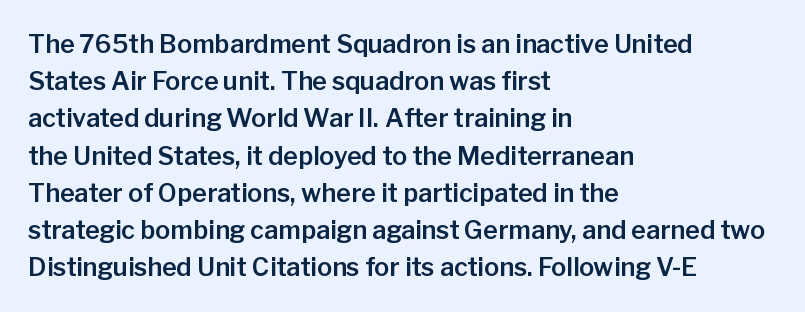
{"italic": "no", "underline": "no", "align": "left", "line_spacing": "normal", "line_spacing_ratio": 1.49, "letter_spacing": "normal", "letter_spacing_em": 0.0, "glyph_px": 25}
